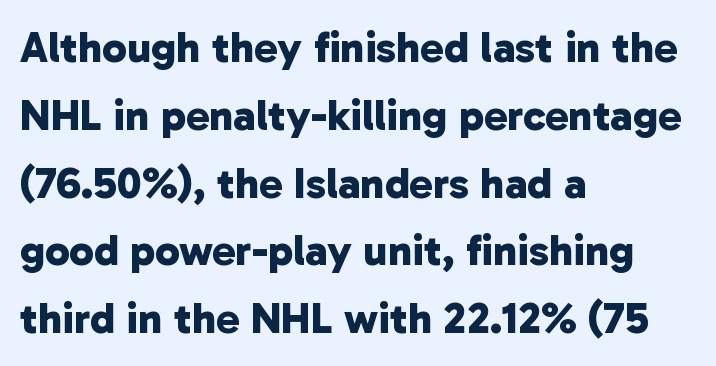
The image shows 44 px bold sans-serif type; set left-aligned, normal line spacing (1.54x), normal letter spacing, not underlined; low stroke contrast and a medium x-height.
